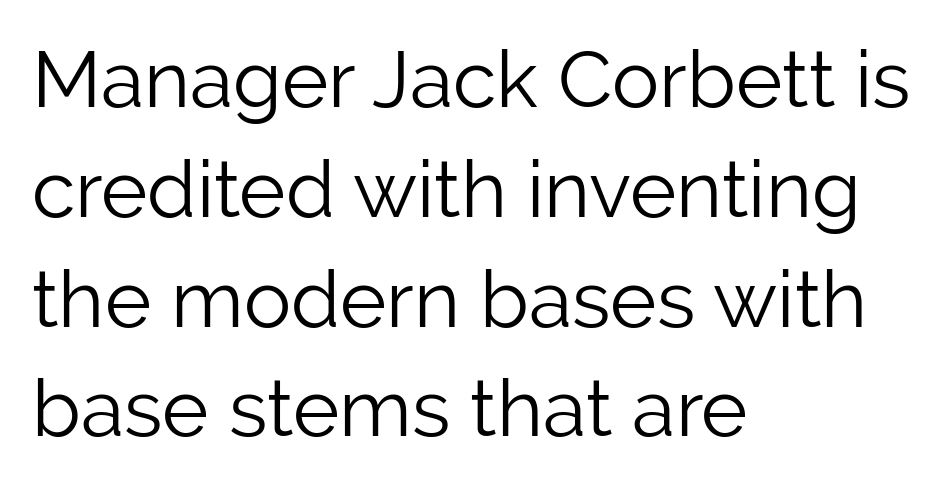
The image shows 79 px light sans-serif type, upright; set left-aligned, normal line spacing (1.39x), normal letter spacing, not underlined; low stroke contrast and a medium x-height.
